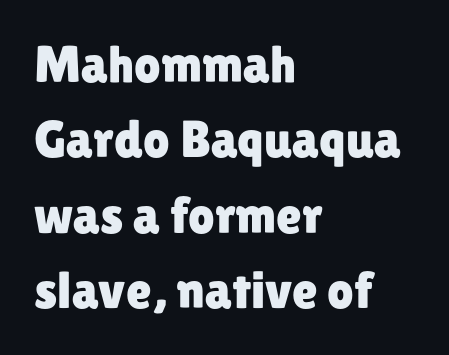
The passage shown stacks its lines at a standard gap. A typesetter would call this proportional, since set widths differ per character. A roman cut, with each character standing at attention. Only glyphs here, with clear space below each row.
